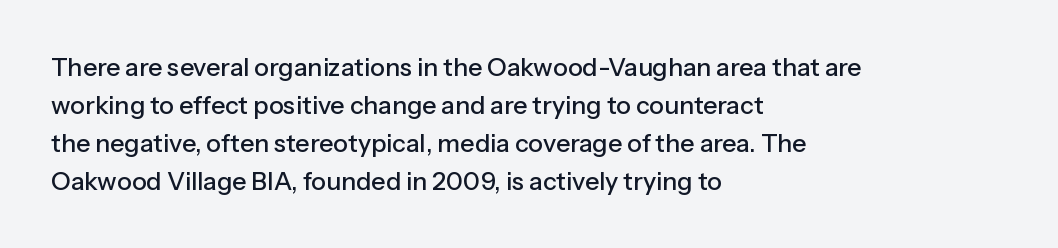
{"italic": "no", "underline": "no", "align": "left", "line_spacing": "normal", "line_spacing_ratio": 1.52, "letter_spacing": "normal", "letter_spacing_em": 0.0, "glyph_px": 25}
